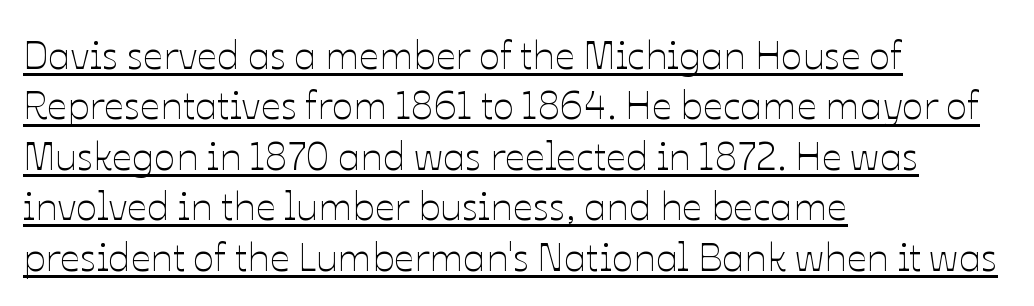
Quick note: underline on. Line starts are locked; line ends wander. Nothing unusual about the tracking: characters are spaced as the font intends. Reading down the column, the eye jumps a familiar distance to each next line. Summary of weight: not heavy and not bold.
